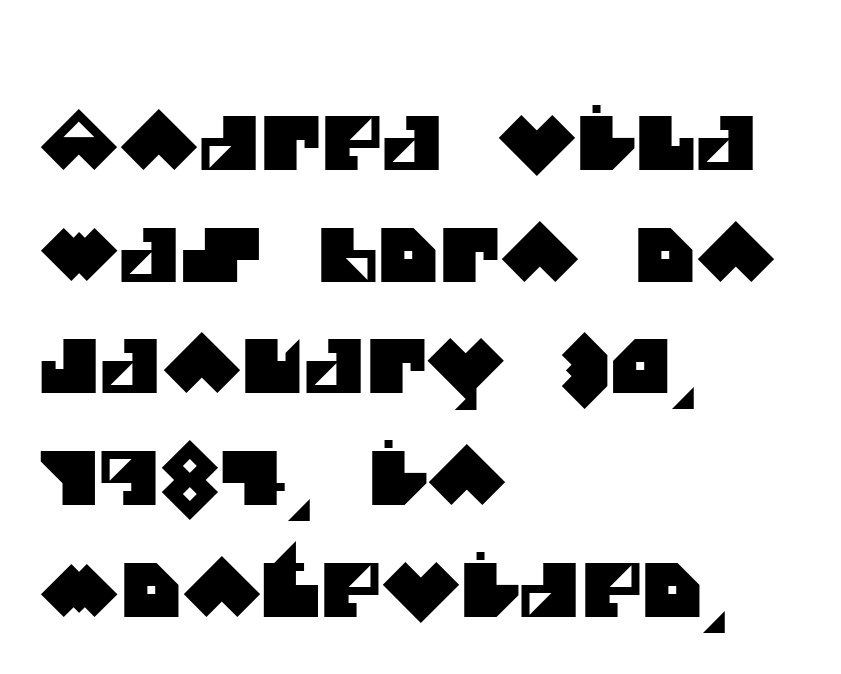
Q: Is the typeface a serif or a sans-serif typeface? A: Sans-serif.
Q: Is the text underlined? A: No.
Q: How is the paragraph aligned? A: Left-aligned.
Q: Is the spacing between letters normal or unusually wide? A: Normal.
Q: Is the spacing between lines tight, normal or loose? A: Normal.
Q: Width (condensed, normal, or wide)? A: Normal.
Q: Stroke contrast? A: Medium.
Q: x-height? A: Large.
Q: Monospaced? A: No.
